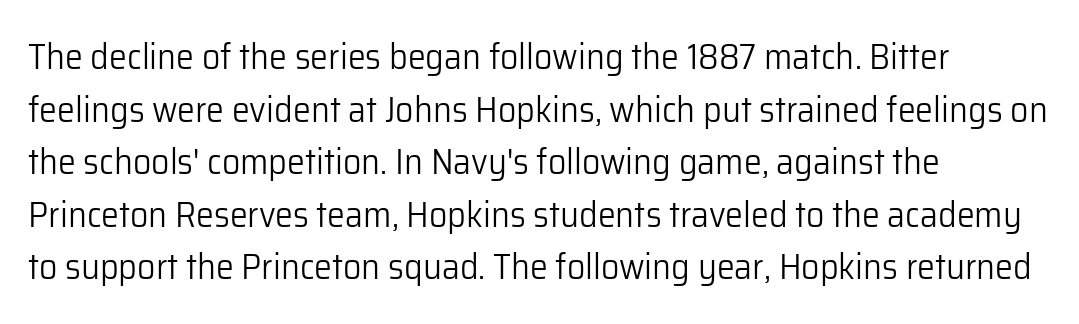
Q: Is the text bold? A: No.
Q: Is the text italic (slanted)? A: No, it is upright.
Q: Is the typeface a serif or a sans-serif typeface? A: Sans-serif.
Q: Is the text underlined? A: No.
Q: How is the paragraph aligned? A: Left-aligned.
Q: Is the spacing between letters normal or unusually wide? A: Normal.
Q: Is the spacing between lines tight, normal or loose? A: Normal.
Q: Width (condensed, normal, or wide)? A: Normal.
Q: Stroke contrast? A: Low.
Q: x-height? A: Medium.
Q: Monospaced? A: No.
